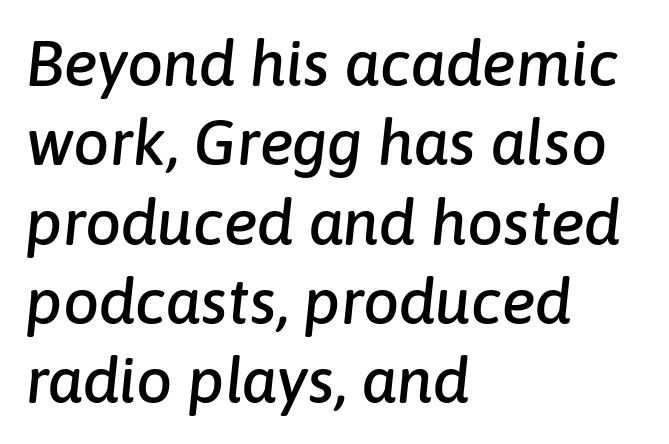
{"italic": "yes", "lean": "right", "slant_degrees": 6, "width": "normal", "stroke_contrast": "low", "x_height": "medium", "monospaced": "no", "underline": "no", "align": "left", "line_spacing_ratio": 1.24, "letter_spacing": "normal", "letter_spacing_em": 0.0, "glyph_px": 64}
